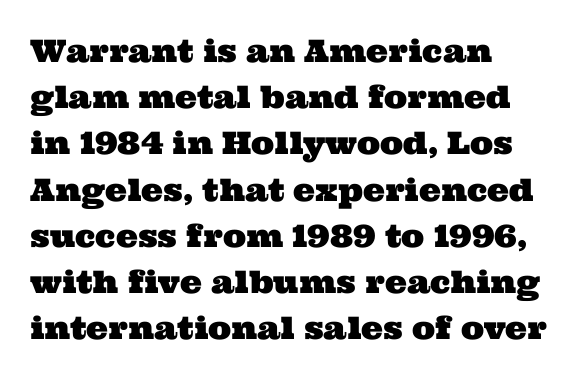
The image shows 31 px wide serif type; set left-aligned, normal line spacing (1.49x), normal letter spacing, not underlined; medium stroke contrast and a medium x-height.
